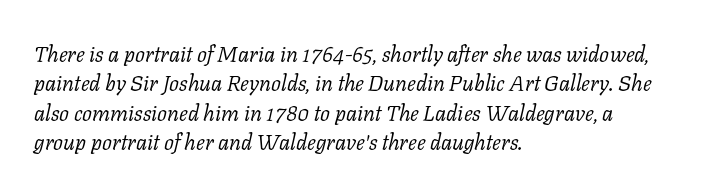
Q: Is the text bold? A: No.
Q: Is the text italic (slanted)? A: Yes, it leans right by about 11 degrees.
Q: Is the text underlined? A: No.
Q: How is the paragraph aligned? A: Left-aligned.
Q: Is the spacing between letters normal or unusually wide? A: Normal.
Q: Is the spacing between lines tight, normal or loose? A: Normal.
